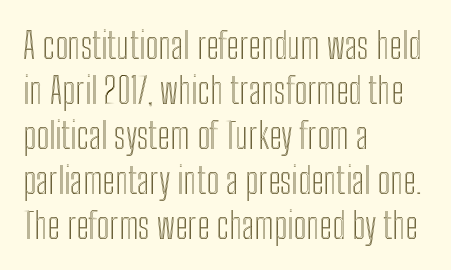
{"italic": "no", "width": "condensed", "x_height": "medium", "monospaced": "no", "underline": "no", "align": "left", "line_spacing": "normal", "line_spacing_ratio": 1.25, "letter_spacing": "normal", "letter_spacing_em": 0.0, "glyph_px": 36}
